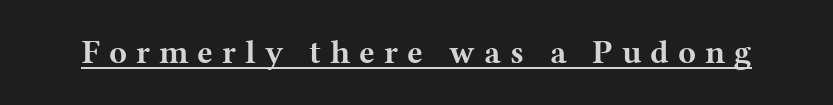
Q: Is the text bold? A: Yes.
Q: Is the text italic (slanted)? A: No, it is upright.
Q: Is the typeface a serif or a sans-serif typeface? A: Serif.
Q: Is the text underlined? A: Yes.
Q: Is the spacing between letters normal or unusually wide? A: Unusually wide.
Q: Width (condensed, normal, or wide)? A: Wide.
Q: Stroke contrast? A: Medium.
Q: x-height? A: Medium.
Q: Monospaced? A: No.
